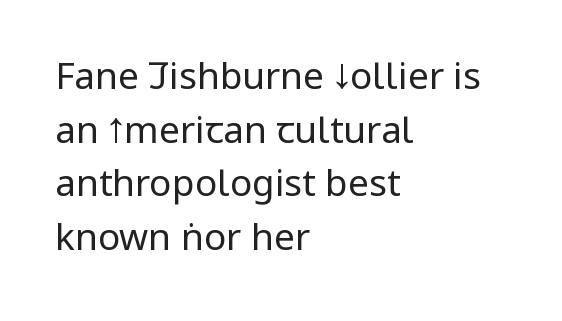
The image shows 37 px regular-weight, condensed sans-serif type, upright; set left-aligned, normal line spacing (1.45x), normal letter spacing, not underlined; low stroke contrast and a large x-height.
